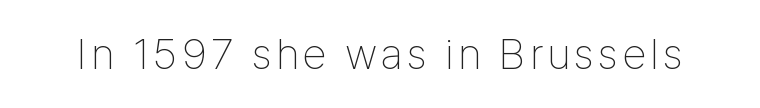
Q: Is the text bold? A: No.
Q: Is the text italic (slanted)? A: No, it is upright.
Q: Is the typeface a serif or a sans-serif typeface? A: Sans-serif.
Q: Is the text underlined? A: No.
Q: Width (condensed, normal, or wide)? A: Condensed.
Q: Stroke contrast? A: Low.
Q: x-height? A: Medium.
Q: Monospaced? A: No.
